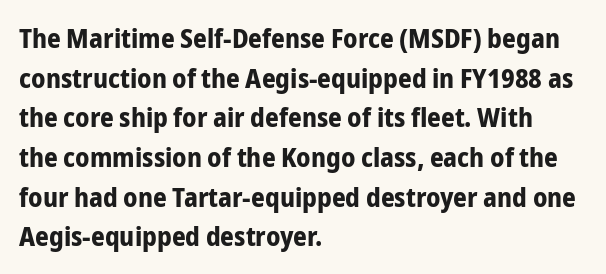
The image shows 27 px bold type, upright; set left-aligned, normal line spacing (1.47x), normal letter spacing, not underlined.
